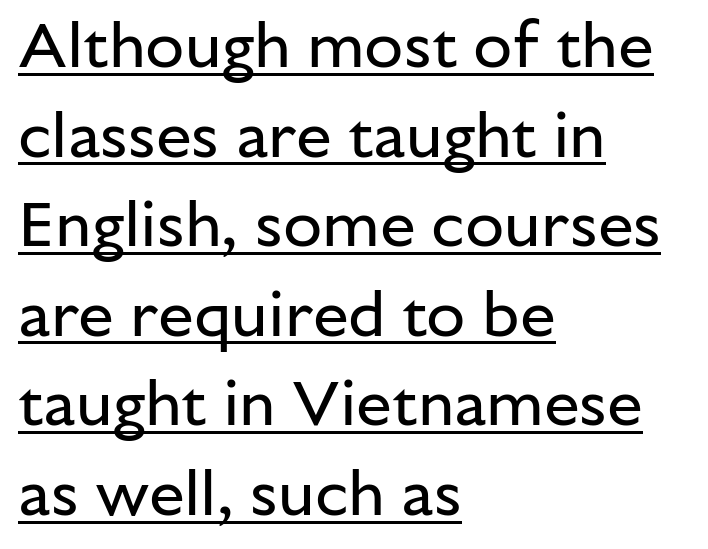
Q: Is the text bold? A: No.
Q: Is the text italic (slanted)? A: No, it is upright.
Q: Is the typeface a serif or a sans-serif typeface? A: Sans-serif.
Q: Is the text underlined? A: Yes.
Q: How is the paragraph aligned? A: Left-aligned.
Q: Is the spacing between letters normal or unusually wide? A: Normal.
Q: Is the spacing between lines tight, normal or loose? A: Normal.
Q: Width (condensed, normal, or wide)? A: Normal.
Q: Stroke contrast? A: Low.
Q: x-height? A: Medium.
Q: Monospaced? A: No.
